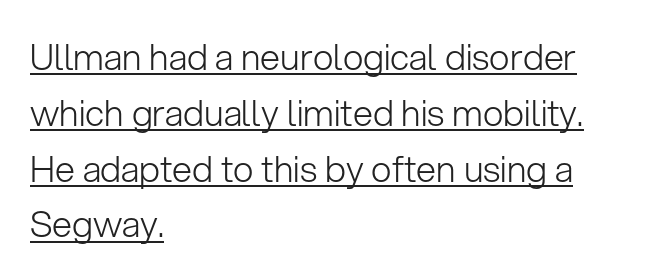
{"serif": "no", "italic": "no", "bold": "no", "weight": "light", "width": "normal", "stroke_contrast": "low", "x_height": "medium", "monospaced": "no", "underline": "yes", "align": "left", "line_spacing": "normal", "line_spacing_ratio": 1.55, "letter_spacing": "normal", "letter_spacing_em": 0.0, "glyph_px": 36}
